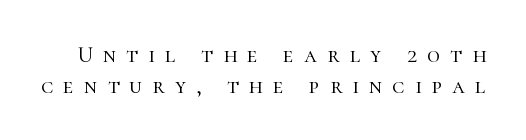
Q: Is the text bold? A: No.
Q: Is the text italic (slanted)? A: No, it is upright.
Q: Is the text underlined? A: No.
Q: Is the spacing between letters normal or unusually wide? A: Unusually wide.
Q: Is the spacing between lines tight, normal or loose? A: Normal.
